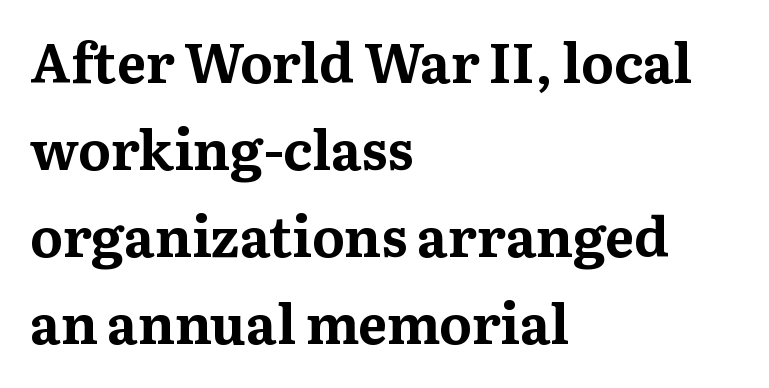
{"serif": "yes", "italic": "no", "bold": "yes", "weight": "bold", "width": "normal", "stroke_contrast": "medium", "x_height": "medium", "monospaced": "no", "underline": "no", "align": "left", "line_spacing": "normal", "line_spacing_ratio": 1.58, "letter_spacing": "normal", "letter_spacing_em": 0.0, "glyph_px": 55}
